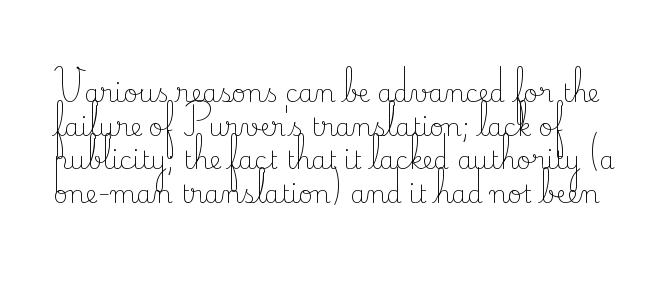
Q: Is the text bold? A: No.
Q: Is the text italic (slanted)? A: No, it is upright.
Q: Is the text underlined? A: No.
Q: Is the spacing between letters normal or unusually wide? A: Normal.
Q: Is the spacing between lines tight, normal or loose? A: Normal.
